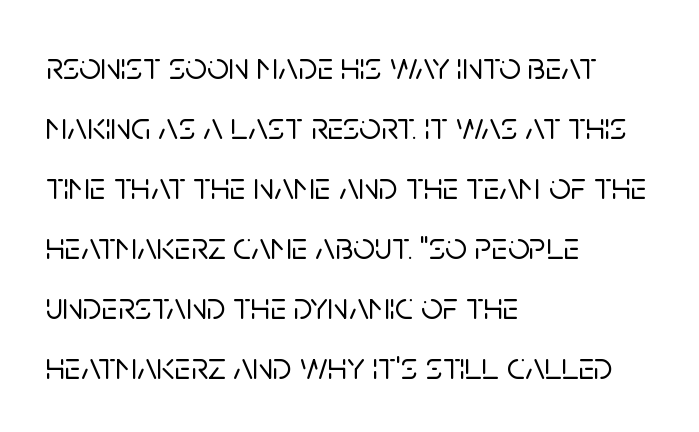
{"serif": "no", "italic": "no", "width": "normal", "stroke_contrast": "low", "x_height": "large", "monospaced": "no", "underline": "no", "align": "left", "line_spacing": "normal", "line_spacing_ratio": 1.58, "letter_spacing": "normal", "letter_spacing_em": 0.0, "glyph_px": 38}
